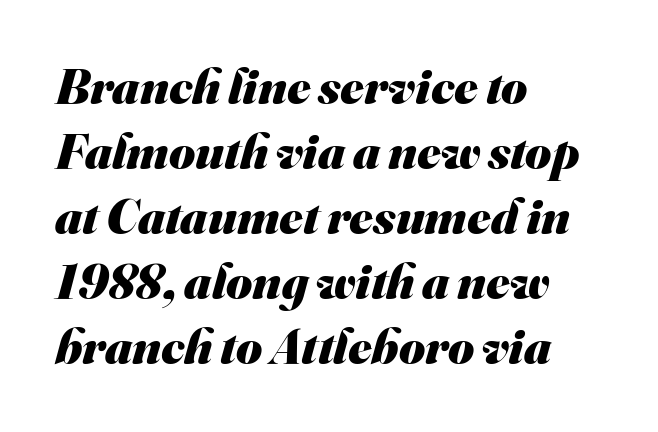
Lines of text with bare space underneath. Does extra space separate the letters? No, they use regular spacing. Teacher's note: observe the even left margin — that is flush-left alignment. The typesetting leans heavy: a genuine bold. This is sans-serif lettering, the kind often seen on screens and signage. The rendering uses a moderate line-height, typical for paragraphs.
